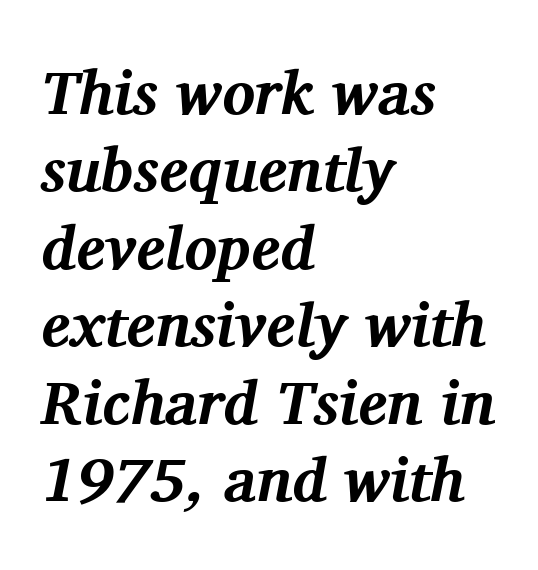
Each row of text sits above clean, open space. Designer's note — italics engaged. Short note: letters normally spaced. Horizontal alignment here is leftward, the default for most running prose. Each letter's strokes conclude with small projecting serifs. On the weight axis this lands at bold, roughly 700.
